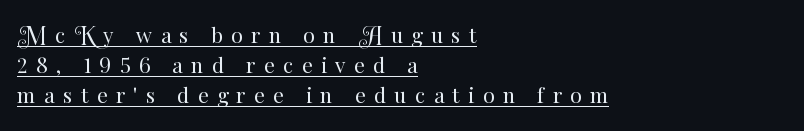
Compared with typical paragraphs, the rows here are spaced about the same. Summary of weight: not heavy and not bold. Every stem runs plumb, perpendicular to the baseline. Left-aligned paragraph, ragged on the right. Compared with typical body copy, the letter spacing here is much looser. Has an underline been added? It has.
